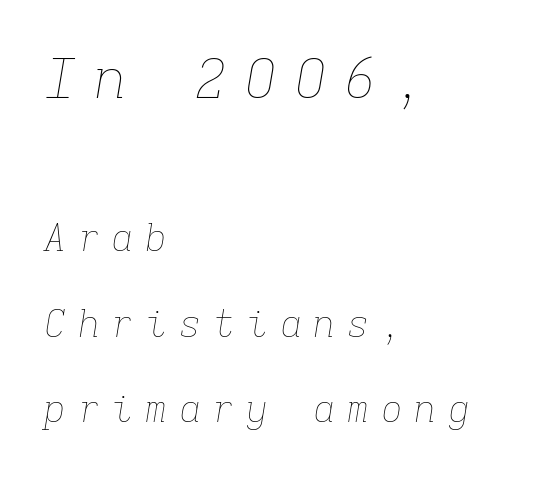
This sample uses expanded letter spacing, leaving extra air between glyphs. The designer gave the opening block more size than the closing block. The passage shown is not bold in any degree. This rendering uses left alignment, leaving the right contour irregular. The rendering uses a large line-height, opening up the rows. The face used here is monospaced, like something from a code editor.
